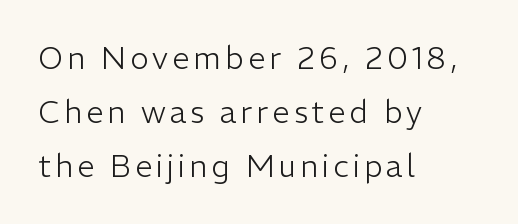
Q: Is the text bold? A: No.
Q: Is the text italic (slanted)? A: No, it is upright.
Q: Is the typeface a serif or a sans-serif typeface? A: Sans-serif.
Q: Is the text underlined? A: No.
Q: How is the paragraph aligned? A: Left-aligned.
Q: Width (condensed, normal, or wide)? A: Normal.
Q: Stroke contrast? A: Low.
Q: x-height? A: Medium.
Q: Monospaced? A: No.
